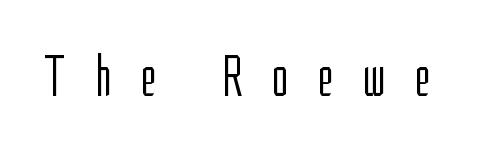
Typographically, this falls in the sans-serif category. The letterforms sit at book weight or below. When letters stand straight like this, we call the style roman or upright. Compared with typical body copy, the letter spacing here is much looser. The baseline area is clear. The passage shown is typed in a proportional face where columns would drift.
